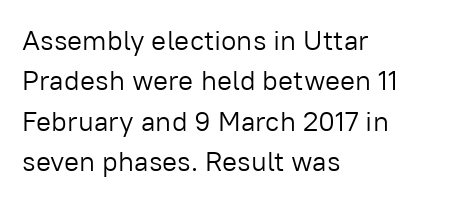
{"serif": "no", "italic": "no", "bold": "no", "weight": "light", "width": "normal", "stroke_contrast": "low", "x_height": "medium", "monospaced": "no", "underline": "no", "align": "left", "line_spacing": "normal", "line_spacing_ratio": 1.44, "letter_spacing": "normal", "letter_spacing_em": 0.0, "glyph_px": 28}
